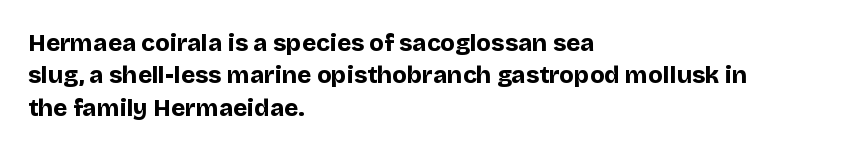
{"italic": "no", "bold": "yes", "underline": "no", "align": "left", "line_spacing": "normal", "line_spacing_ratio": 1.35, "letter_spacing": "normal", "letter_spacing_em": 0.0, "glyph_px": 24}
